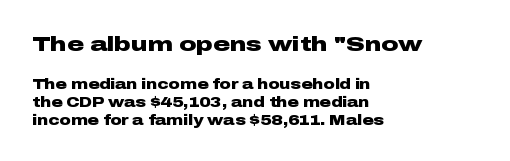
Notice how descenders clear the ascenders below comfortably — that's standard leading. The typesetting leans heavy: a genuine bold. These two chunks differ in scale, with the top chunk taking the larger measure. These lines stack with their left ends in a neat column. Glyph-to-glyph distance matches everyday printed text.
